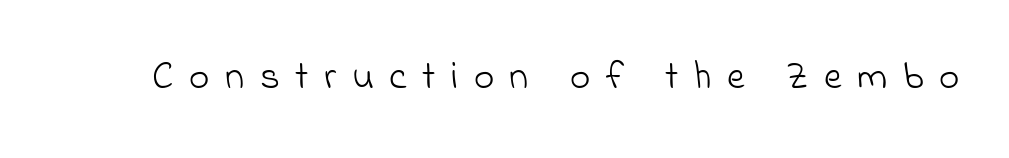
The specimen omits any rule beneath the text block's lines. Observe the wide spacing: letters keep a clear distance from each other. Weight: in the light-to-regular range. Unlike a traditional serif, this face leaves its strokes unadorned. Proportional: the letters do not fall into vertical columns.
